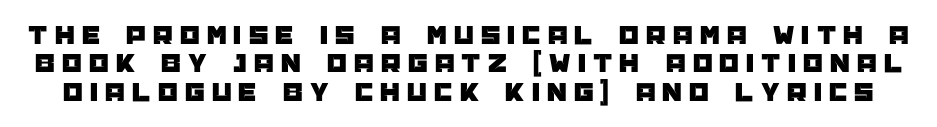
The image shows 28 px sans-serif type, upright; set tight line spacing (1.01x), unusually wide letter spacing (+0.26 em), not underlined; low stroke contrast and a large x-height.
